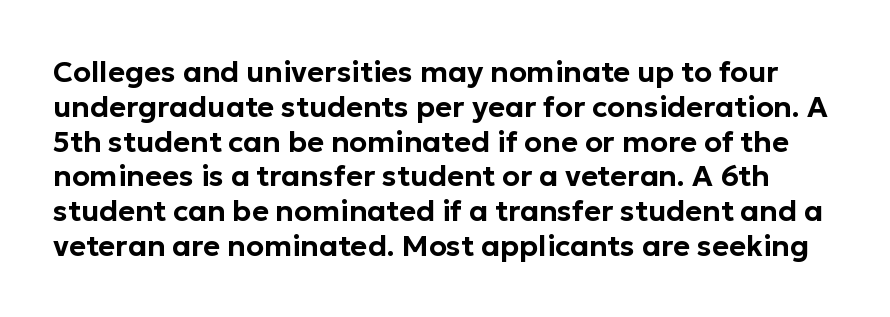
Is the letter spacing exaggerated? No — it looks like the ordinary default. Anything drawn beneath the words? Only blank space. The type sits square on the baseline with zero lean. Note the varied advance widths — an 'i' is clearly narrower than an 'm'. A typesetter would label this face a sans.
